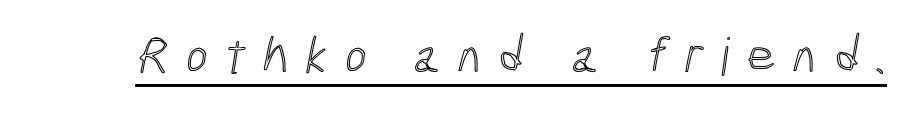
The image shows 52 px condensed type; set unusually wide letter spacing (+0.32 em), underlined; a medium x-height.
